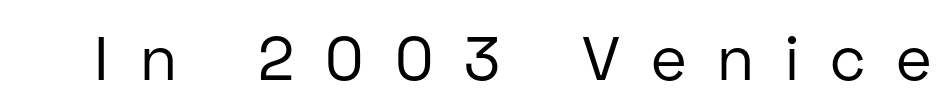
The characters display no serif detailing; their extremities are plain. Ascenders rise straight up at ninety degrees. Loose tracking; the words dissolve into strings of separated letters. Plain, unruled lines of type. Character widths vary here, with narrow letters taking less room than wide ones.
